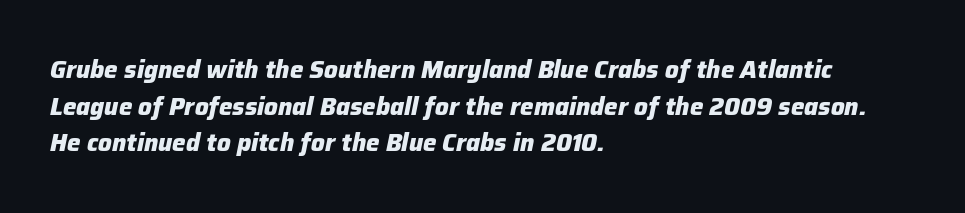
The passage shown leans; its letterforms are oblique. A student would call this left alignment; a typographer would say flush left, rag right. The type is set solid horizontally, with unmodified tracking. Notice how descenders clear the ascenders below comfortably — that's standard leading. Anything drawn beneath the words? Only blank space. Students, this is bold: see how much ink each stroke carries.
